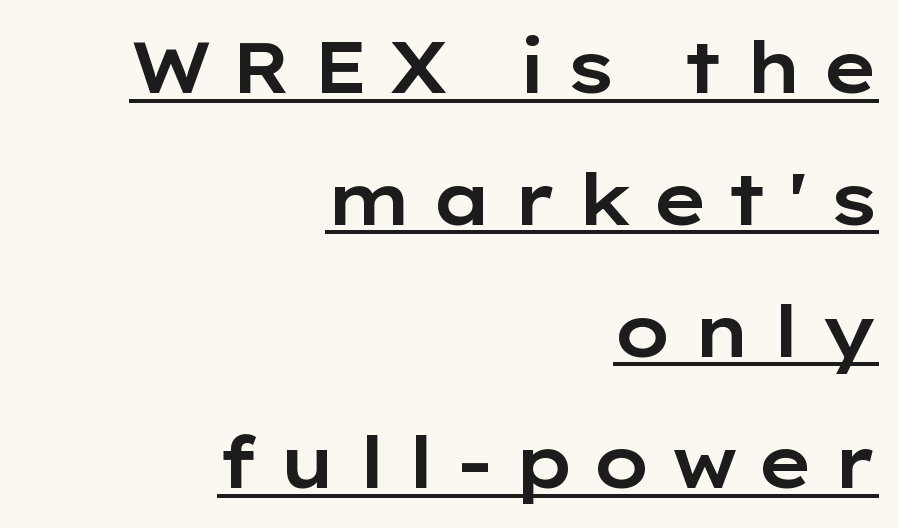
The lines are quadded right. Honestly, the underline is the first thing you notice here. In terms of letterspacing, this is a distinctly airy, spread setting. The rendering uses natural spacing where letterforms have individual widths.
